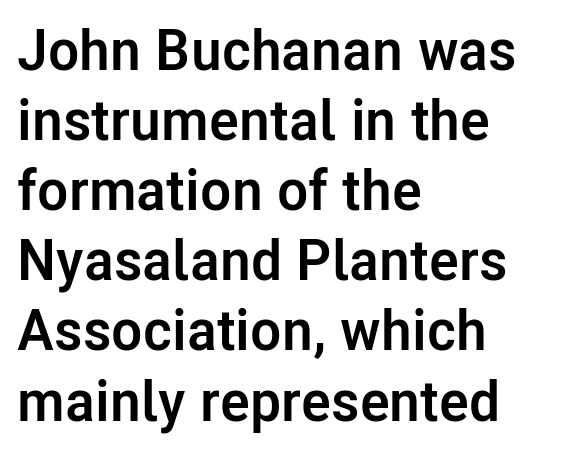
The image shows 57 px semibold sans-serif type, upright; set left-aligned, line spacing 1.23x, normal letter spacing, not underlined; low stroke contrast and a medium x-height.
